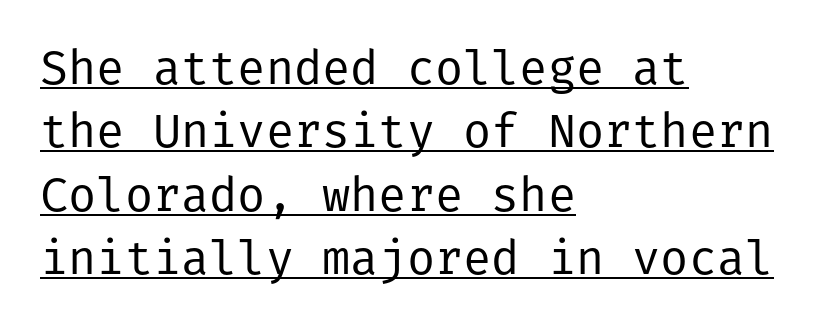
{"serif": "no", "italic": "no", "bold": "no", "weight": "regular", "width": "normal", "stroke_contrast": "low", "x_height": "medium", "underline": "yes", "align": "left", "line_spacing": "normal", "line_spacing_ratio": 1.35, "letter_spacing": "normal", "letter_spacing_em": 0.0, "glyph_px": 47}
